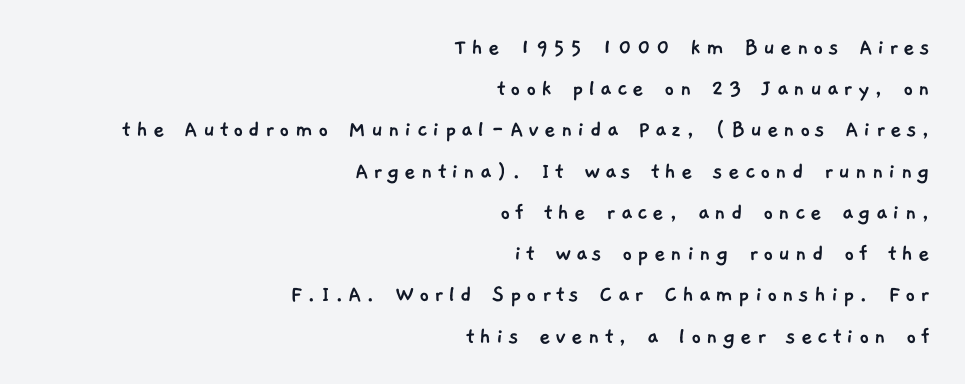
Q: Is the text underlined? A: No.
Q: How is the paragraph aligned? A: Right-aligned.
Q: Is the spacing between lines tight, normal or loose? A: Normal.
